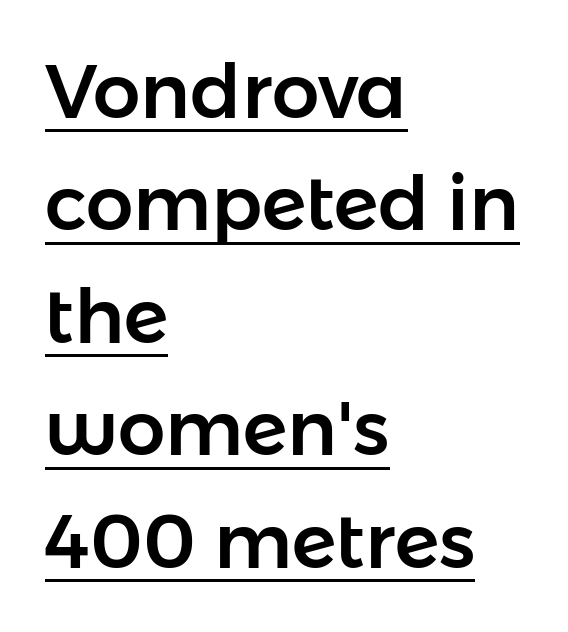
Q: Is the text italic (slanted)? A: No, it is upright.
Q: Is the typeface a serif or a sans-serif typeface? A: Sans-serif.
Q: Is the text underlined? A: Yes.
Q: How is the paragraph aligned? A: Left-aligned.
Q: Is the spacing between letters normal or unusually wide? A: Normal.
Q: Is the spacing between lines tight, normal or loose? A: Normal.
Q: Width (condensed, normal, or wide)? A: Normal.
Q: Stroke contrast? A: Low.
Q: x-height? A: Medium.
Q: Monospaced? A: No.
